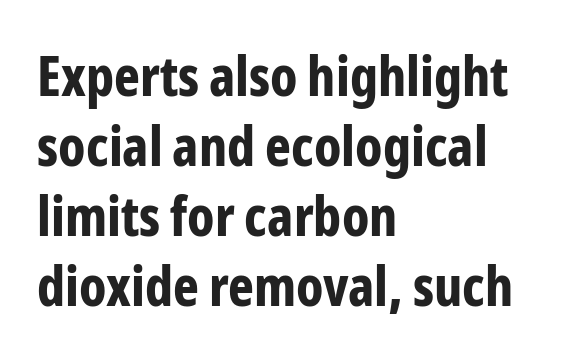
Q: Is the text bold? A: Yes.
Q: Is the text italic (slanted)? A: No, it is upright.
Q: Is the typeface a serif or a sans-serif typeface? A: Sans-serif.
Q: Is the text underlined? A: No.
Q: How is the paragraph aligned? A: Left-aligned.
Q: Is the spacing between letters normal or unusually wide? A: Normal.
Q: Is the spacing between lines tight, normal or loose? A: Normal.
Q: Width (condensed, normal, or wide)? A: Condensed.
Q: Stroke contrast? A: Low.
Q: x-height? A: Medium.
Q: Monospaced? A: No.
